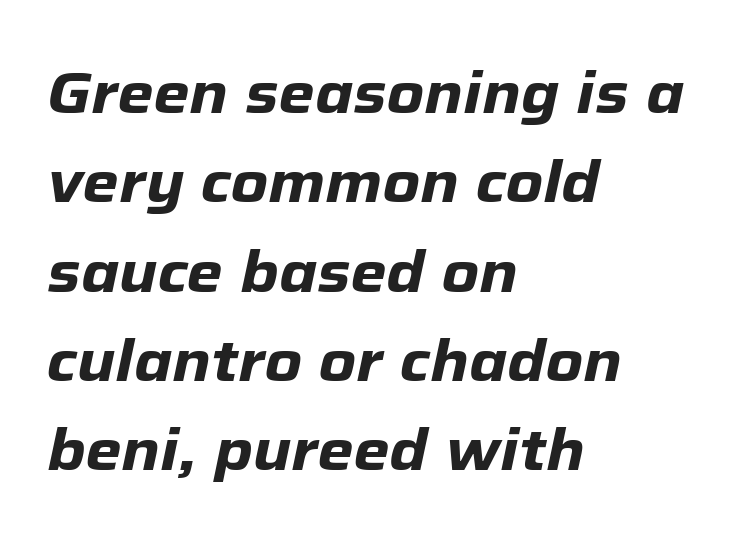
Q: Is the text bold? A: Yes.
Q: Is the text italic (slanted)? A: Yes, it leans right by about 12 degrees.
Q: Is the text underlined? A: No.
Q: How is the paragraph aligned? A: Left-aligned.
Q: Is the spacing between letters normal or unusually wide? A: Normal.
Q: Is the spacing between lines tight, normal or loose? A: Normal.
Q: Width (condensed, normal, or wide)? A: Normal.
Q: Stroke contrast? A: Low.
Q: x-height? A: Medium.
Q: Monospaced? A: No.
